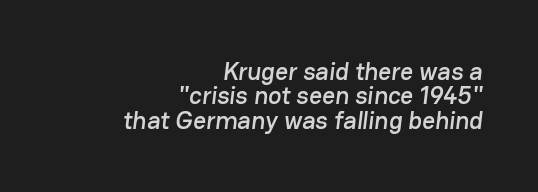
The image shows 25 px text type; set right-aligned, tight line spacing (0.98x), normal letter spacing, not underlined.
